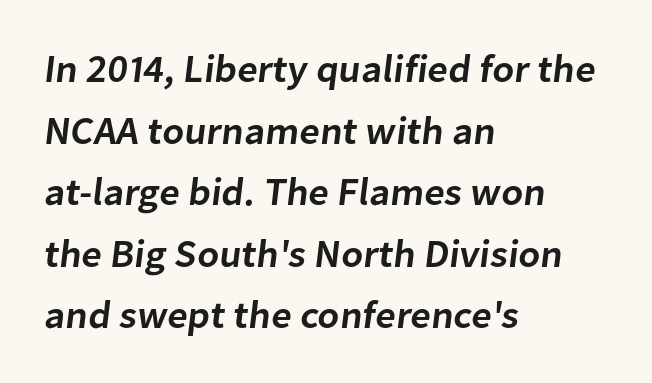
{"serif": "no", "bold": "semi", "weight": "semibold", "width": "normal", "stroke_contrast": "low", "x_height": "medium", "monospaced": "no", "underline": "no", "align": "left", "line_spacing": "normal", "line_spacing_ratio": 1.58, "letter_spacing": "normal", "letter_spacing_em": 0.0, "glyph_px": 39}
